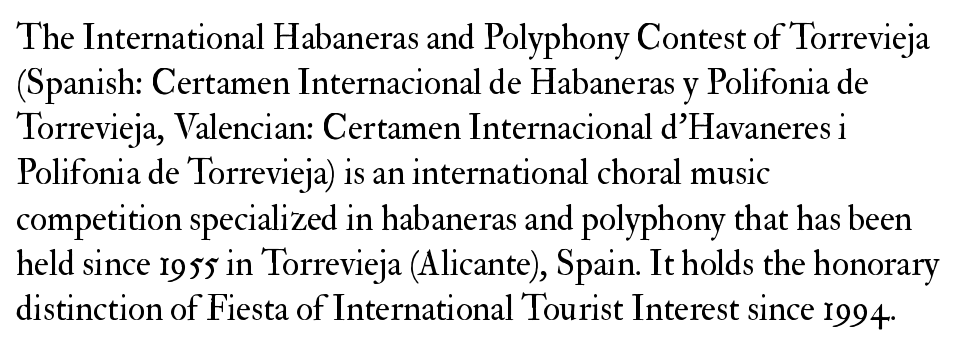
The image shows 35 px regular-weight serif type, upright; set left-aligned, normal line spacing (1.29x), normal letter spacing, not underlined; medium stroke contrast and a small x-height.
